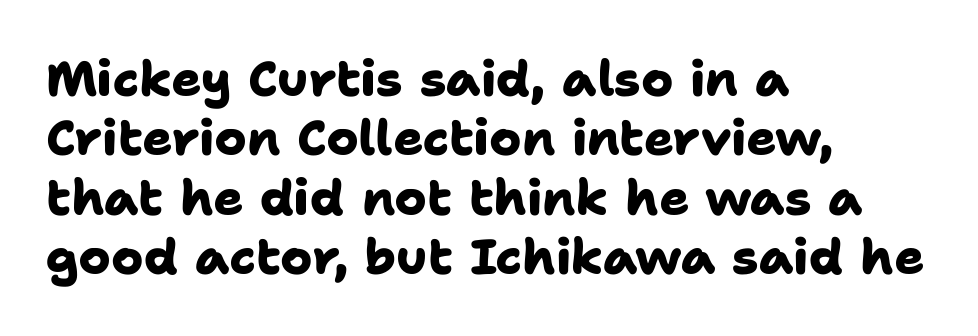
Q: Is the text bold? A: Yes.
Q: Is the typeface a serif or a sans-serif typeface? A: Sans-serif.
Q: Is the text underlined? A: No.
Q: How is the paragraph aligned? A: Left-aligned.
Q: Is the spacing between letters normal or unusually wide? A: Normal.
Q: Width (condensed, normal, or wide)? A: Normal.
Q: Stroke contrast? A: Low.
Q: x-height? A: Medium.
Q: Monospaced? A: No.
